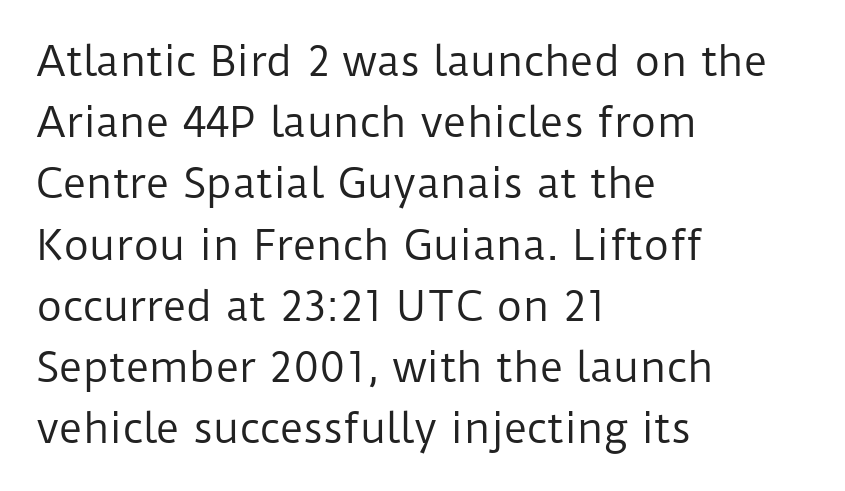
The image shows 40 px regular-weight sans-serif type, upright; set left-aligned, normal line spacing (1.53x), normal letter spacing, not underlined; low stroke contrast and a medium x-height.
